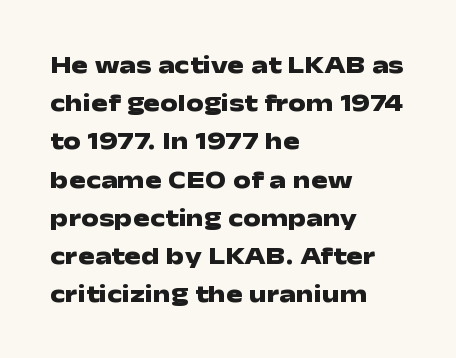
Lines of text with bare space underneath. Quick note: interline space is typical. The line texture is even and compact thanks to regular tracking. The letters stand straight up with perfectly vertical stems. I'd describe the lettering as bold — thick and assertive.
